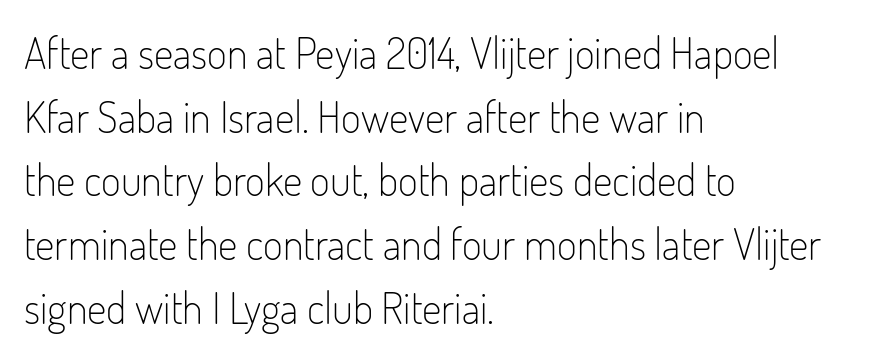
{"serif": "no", "italic": "no", "bold": "no", "weight": "light", "width": "condensed", "stroke_contrast": "low", "x_height": "small", "monospaced": "no", "underline": "no", "align": "left", "line_spacing": "normal", "line_spacing_ratio": 1.48, "letter_spacing": "normal", "letter_spacing_em": 0.0, "glyph_px": 43}
